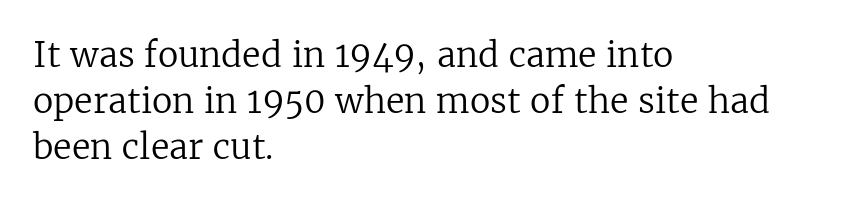
{"serif": "yes", "italic": "no", "bold": "no", "weight": "regular", "width": "normal", "stroke_contrast": "low", "x_height": "medium", "monospaced": "no", "underline": "no", "align": "left", "line_spacing": "normal", "line_spacing_ratio": 1.35, "letter_spacing": "normal", "letter_spacing_em": 0.0, "glyph_px": 34}
